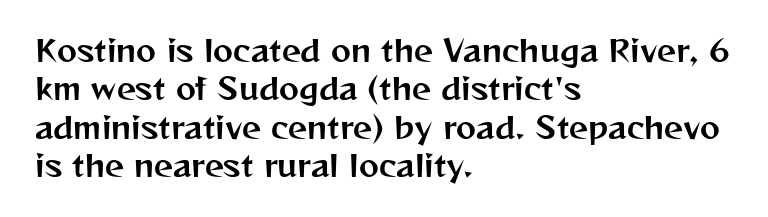
The specimen reads as upright at a glance. Check where the strokes stop: nothing finishes them off — pure sans. These lines are set flush left with a ragged right edge. Successive baselines arrive at the customary interval. Underline: absent.
